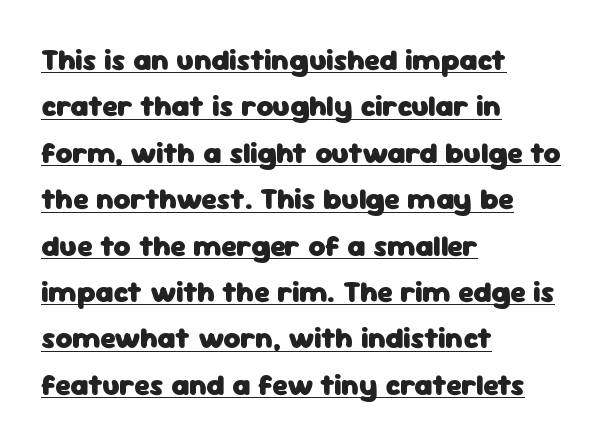
Q: Is the text bold? A: Yes.
Q: Is the text italic (slanted)? A: No, it is upright.
Q: Is the typeface a serif or a sans-serif typeface? A: Sans-serif.
Q: Is the text underlined? A: Yes.
Q: How is the paragraph aligned? A: Left-aligned.
Q: Is the spacing between letters normal or unusually wide? A: Normal.
Q: Is the spacing between lines tight, normal or loose? A: Normal.
Q: Width (condensed, normal, or wide)? A: Normal.
Q: Stroke contrast? A: Low.
Q: x-height? A: Medium.
Q: Monospaced? A: No.
